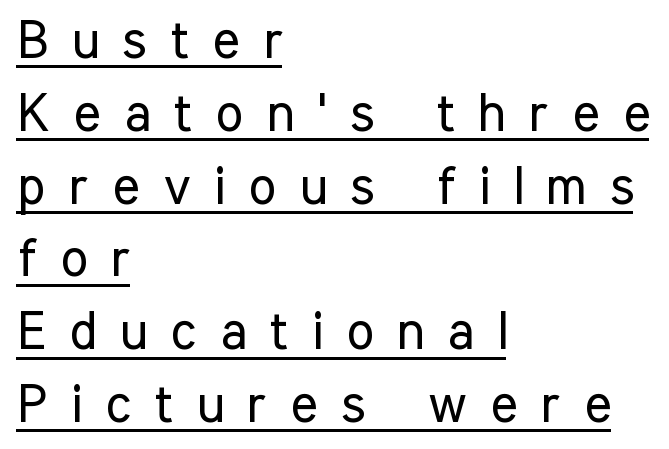
{"serif": "no", "italic": "no", "bold": "no", "weight": "regular", "width": "condensed", "stroke_contrast": "low", "x_height": "medium", "monospaced": "no", "underline": "yes", "align": "left", "line_spacing": "normal", "line_spacing_ratio": 1.4, "letter_spacing": "wide", "letter_spacing_em": 0.45, "glyph_px": 52}
